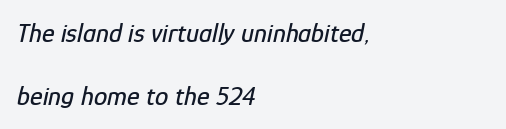
The image shows 27 px text type, italic (leaning right); set left-aligned, loose line spacing (2.35x), normal letter spacing, not underlined.
